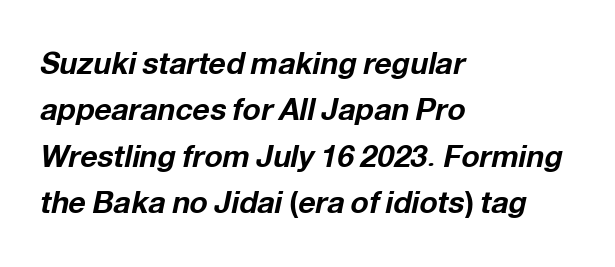
These lines are rendered in a variable-pitch font. A full-strength bold gives these letters their thick strokes. Between one letter and the next there's only the usual sliver of space. These lines were composed using italics. Reading down the block, your eye returns to a fixed left position each line. Notice how descenders clear the ascenders below comfortably — that's standard leading.
